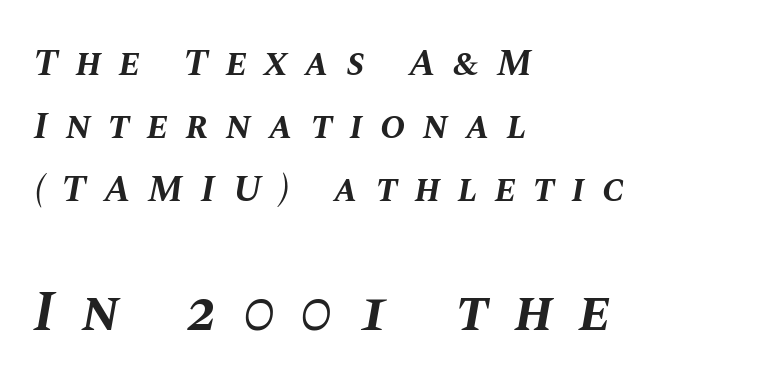
Honestly, the letter spacing is so wide it's the main thing you notice. In terms of posture, this sample is oblique. Vertical spacing — default. The glyphs have the mass of a bold cut. Small over large — that's the arrangement of the two blocks here.
